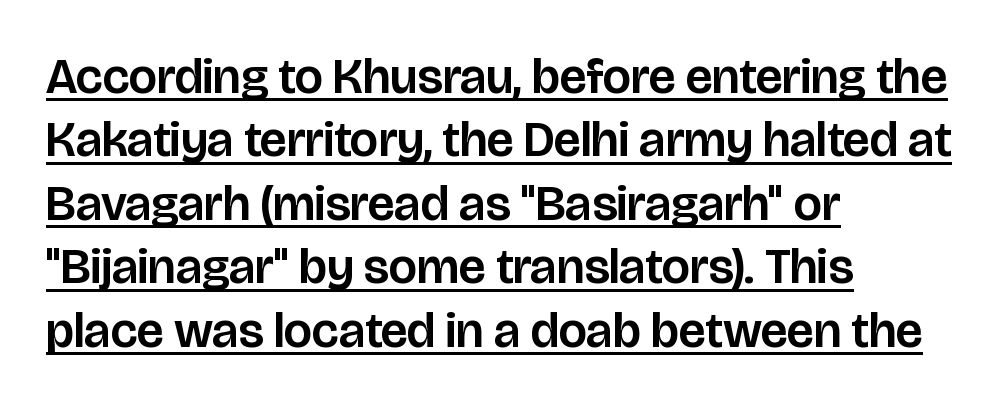
Q: Is the text italic (slanted)? A: No, it is upright.
Q: Is the typeface a serif or a sans-serif typeface? A: Sans-serif.
Q: Is the text underlined? A: Yes.
Q: How is the paragraph aligned? A: Left-aligned.
Q: Is the spacing between letters normal or unusually wide? A: Normal.
Q: Is the spacing between lines tight, normal or loose? A: Normal.
Q: Width (condensed, normal, or wide)? A: Normal.
Q: Stroke contrast? A: Low.
Q: x-height? A: Large.
Q: Monospaced? A: No.
